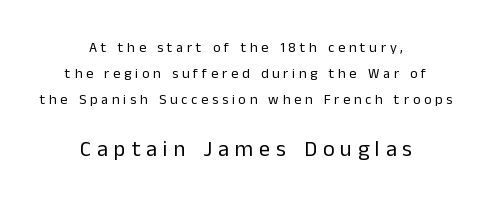
The image shows 22 px text type, upright; set centered, line spacing 1.87x, unusually wide letter spacing (+0.27 em), not underlined; the second (bottom) block is 1.57x larger.
